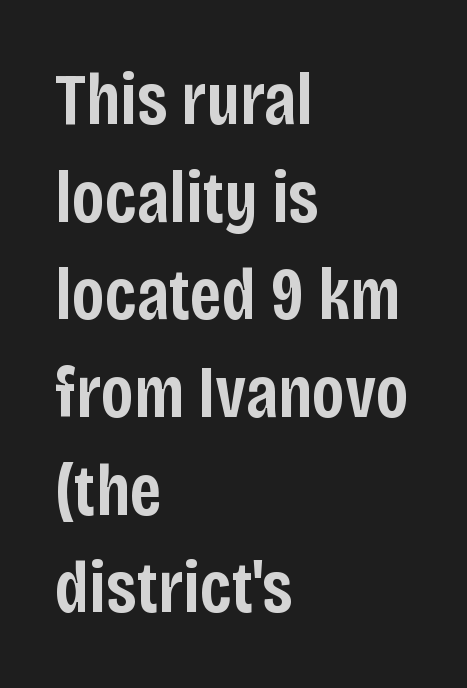
The text was rendered using a sans face with plain stroke endings. This sample uses plain, unmodified letter spacing. Bare-footed words on every line. Every letter is mildly thick-stroked: semibold rather than bold. Line beginnings align vertically; line endings do not.
